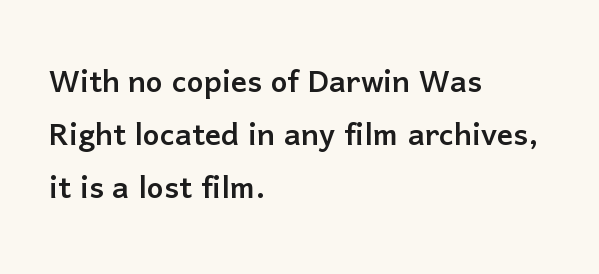
{"serif": "no", "italic": "no", "width": "normal", "stroke_contrast": "low", "x_height": "medium", "monospaced": "no", "underline": "no", "align": "left", "line_spacing": "normal", "line_spacing_ratio": 1.33, "letter_spacing": "normal", "letter_spacing_em": 0.0, "glyph_px": 40}
